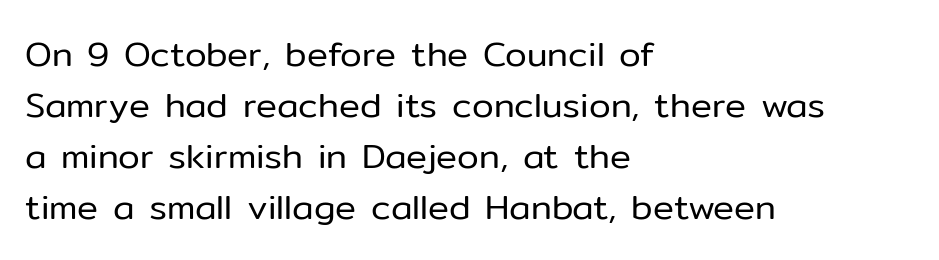
The image shows 35 px regular-weight sans-serif type, upright; set left-aligned, normal line spacing (1.46x), normal letter spacing, not underlined; low stroke contrast and a medium x-height.
